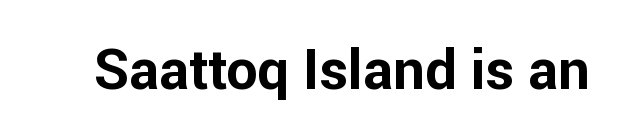
These lines carry a lot of weight — the face is fully bold. Plain, unruled lines of type. Spacing between characters is what you'd get straight out of the box. Style check: upright. These lines are rendered in a variable-pitch font. The typeface chosen for these lines omits serifs.
